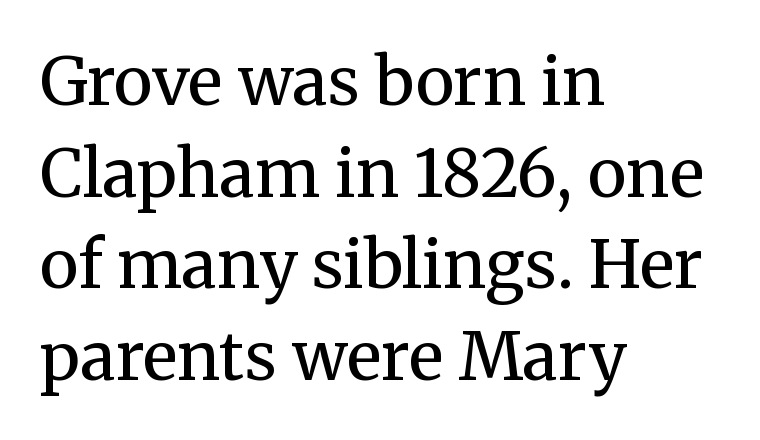
Summary of weight: not heavy and not bold. Every character sits straight up, as roman type does. Summary of vertical rhythm: regular, with standard interline spacing. Here the designer chose a conventional face with non-uniform glyph widths.
